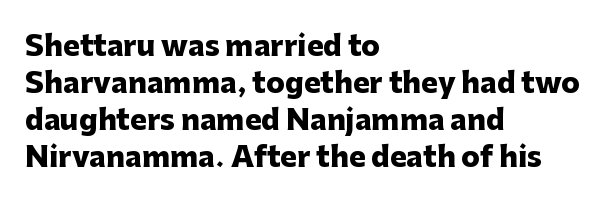
To sum up the face: it is a sans, with no serifs. Is this a fixed-width face? No — the glyphs have proportional, varying widths. Each line starts at the same left margin while the right side varies. Underline: absent.
